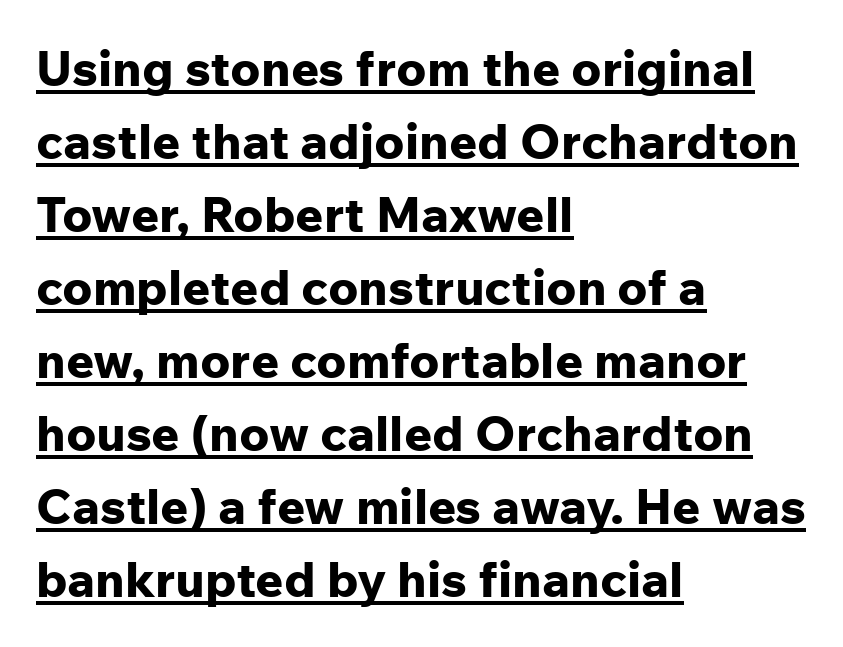
Check the space under the baseline: a stroke is drawn there. Weight check: bold — yes, fully. The rendering shows plain stroke endings on the letterforms — a sans-serif design. How are the letters spaced? Ordinarily, with no added tracking. Ascenders rise straight up at ninety degrees. These lines are rendered in a variable-pitch font.
